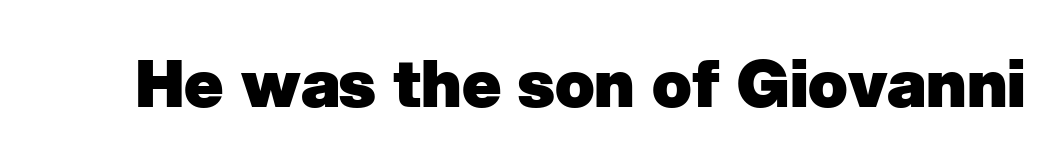
The image shows 65 px heavy sans-serif type; set normal letter spacing, not underlined; low stroke contrast and a medium x-height.
